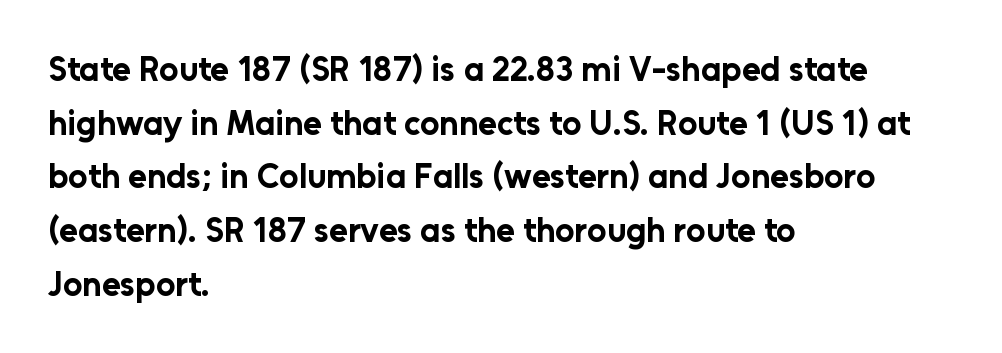
Q: Is the text bold? A: Yes.
Q: Is the text italic (slanted)? A: No, it is upright.
Q: Is the typeface a serif or a sans-serif typeface? A: Sans-serif.
Q: Is the text underlined? A: No.
Q: How is the paragraph aligned? A: Left-aligned.
Q: Is the spacing between letters normal or unusually wide? A: Normal.
Q: Is the spacing between lines tight, normal or loose? A: Normal.
Q: Width (condensed, normal, or wide)? A: Normal.
Q: Stroke contrast? A: Low.
Q: x-height? A: Medium.
Q: Monospaced? A: No.
